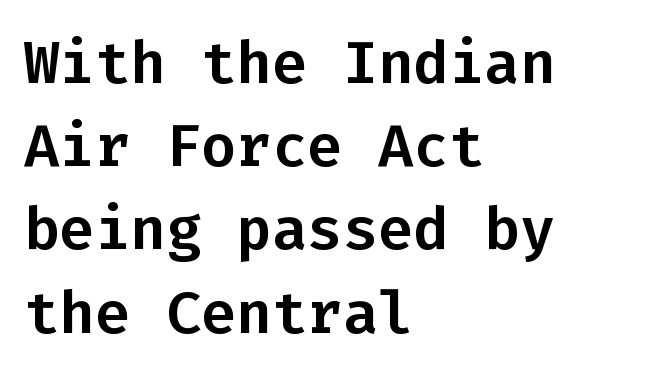
{"serif": "no", "italic": "no", "width": "normal", "stroke_contrast": "low", "x_height": "medium", "monospaced": "yes", "underline": "no", "align": "left", "line_spacing": "normal", "line_spacing_ratio": 1.41, "letter_spacing": "normal", "letter_spacing_em": 0.0, "glyph_px": 59}
